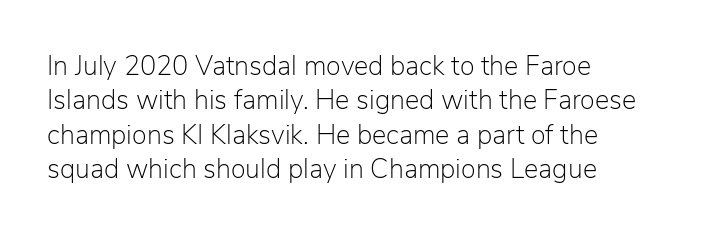
{"italic": "no", "bold": "no", "underline": "no", "align": "left", "line_spacing": "normal", "line_spacing_ratio": 1.27, "letter_spacing": "normal", "letter_spacing_em": 0.0, "glyph_px": 27}
